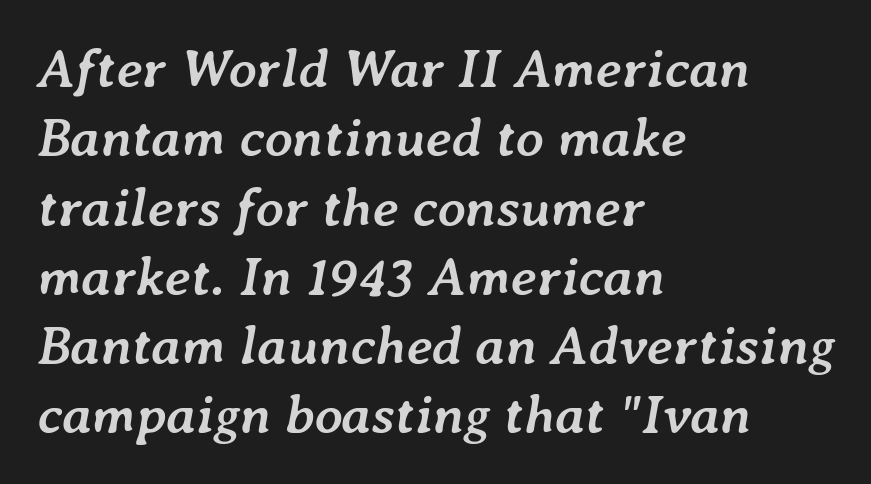
Does the leading feel generous? No, just average. Bare-footed words on every line. How heavy is the stroke? Heavy — this is a bold. Each word holds together tightly as a unit, with standard inter-letter gaps.
